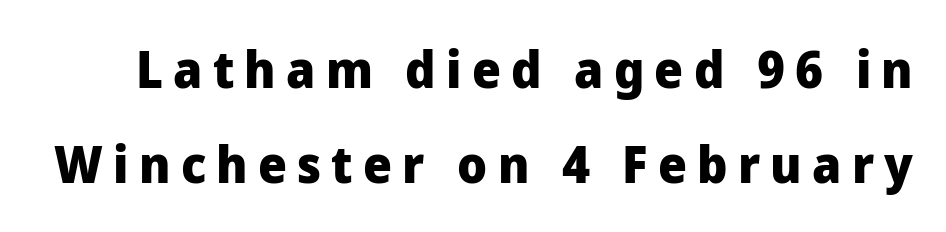
The image shows 51 px heavy sans-serif type, upright; set line spacing 1.87x, unusually wide letter spacing (+0.2 em), not underlined; low stroke contrast and a medium x-height.
